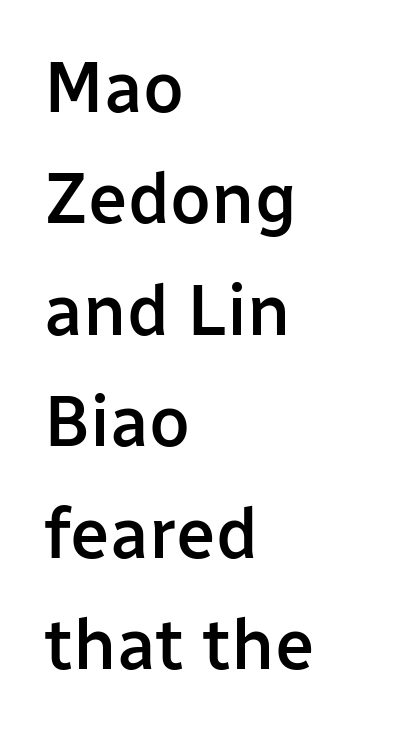
Every row of glyphs begins at an identical x-position on the left. Varying glyph widths throughout — classic text-font behaviour. Does the weight exceed regular? Yes, but only to semibold. The line-height multiplier appears to be the usual default. Nope, no serifs anywhere on these letters.
